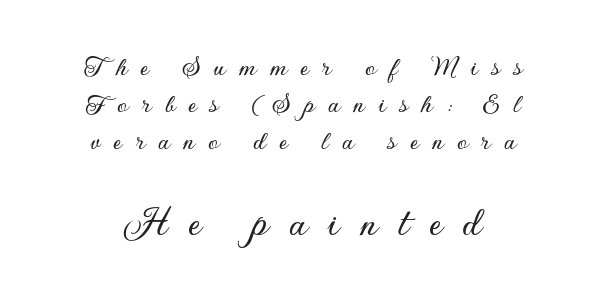
These lines have a slow, spaced-out rhythm from letter to letter. Glance below the letters and you will spot only blank space. Typeset on center — no edge is straight. Examine the stroke ends and you'll find no serifs.
